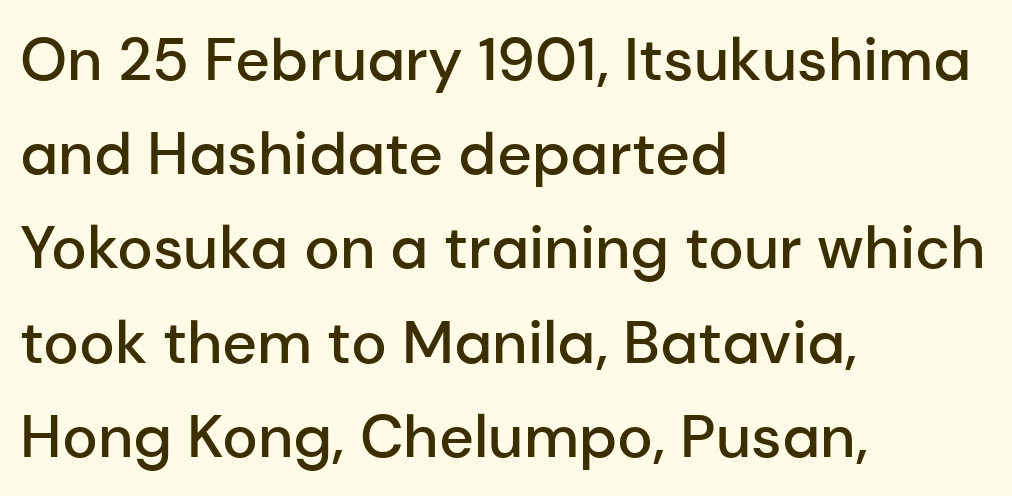
{"serif": "no", "italic": "no", "bold": "semi", "weight": "semibold", "width": "normal", "stroke_contrast": "low", "x_height": "medium", "monospaced": "no", "underline": "no", "align": "left", "line_spacing": "normal", "line_spacing_ratio": 1.57, "letter_spacing": "normal", "letter_spacing_em": 0.0, "glyph_px": 60}
